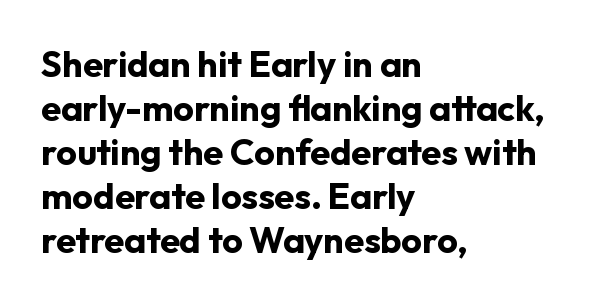
Every letter is thick-stroked: bold, no question. Visually the block forms a straight wall on the left and a jagged coastline on the right. Posture: vertical. The passage shown is typed in a proportional face where columns would drift. Look at the tracking — it's just the regular setting, nothing added.
